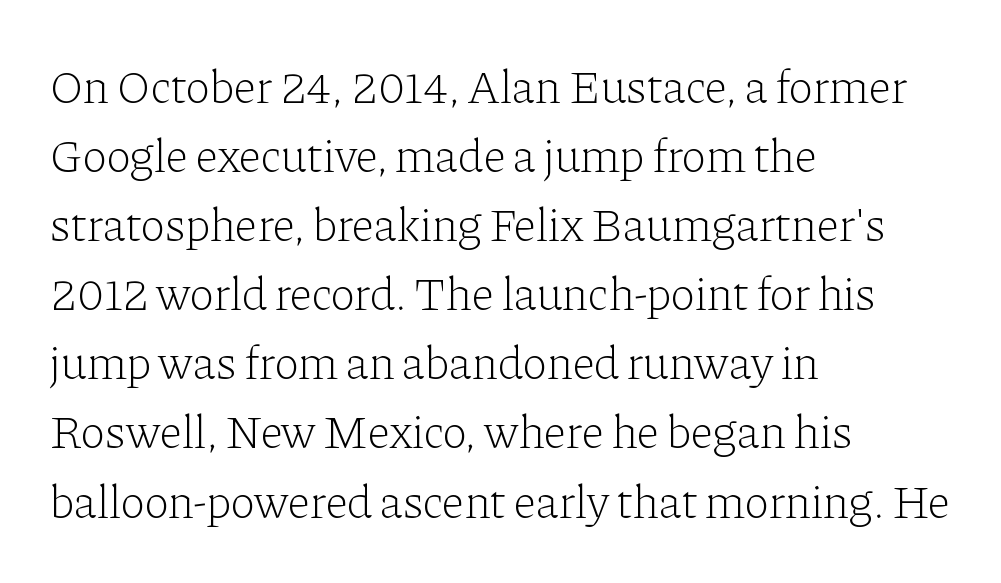
{"serif": "yes", "italic": "no", "bold": "no", "weight": "light", "width": "normal", "stroke_contrast": "low", "x_height": "medium", "monospaced": "no", "underline": "no", "align": "left", "line_spacing": "normal", "line_spacing_ratio": 1.47, "letter_spacing": "normal", "letter_spacing_em": 0.0, "glyph_px": 47}
